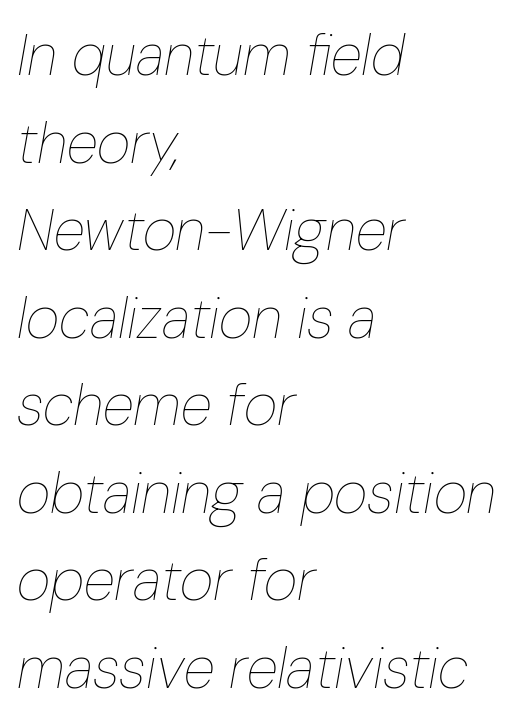
No chunkiness to these letters — they're not bold. Yep, that's italic — everything's leaning. Nobody drew a line under any word here. Think of a printed novel: that variable character pitch is what you see here. Quick note: interline space is typical. Nobody touched the tracking dial on this one.
